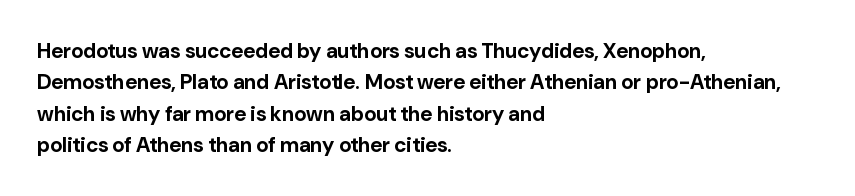
{"italic": "no", "bold": "yes", "underline": "no", "align": "left", "line_spacing": "normal", "line_spacing_ratio": 1.49, "letter_spacing": "normal", "letter_spacing_em": 0.0, "glyph_px": 21}
